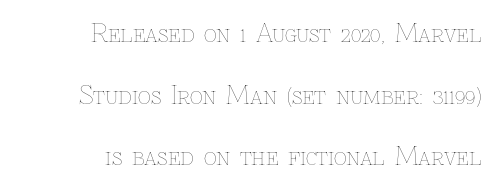
{"italic": "no", "bold": "no", "underline": "no", "align": "right", "line_spacing": "loose", "line_spacing_ratio": 2.47, "letter_spacing": "normal", "letter_spacing_em": 0.0, "glyph_px": 25}
